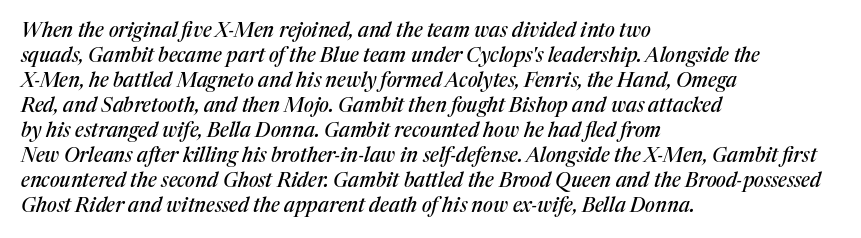
Q: Is the text italic (slanted)? A: Yes, it leans right by about 17 degrees.
Q: Is the text underlined? A: No.
Q: How is the paragraph aligned? A: Left-aligned.
Q: Is the spacing between letters normal or unusually wide? A: Normal.
Q: Is the spacing between lines tight, normal or loose? A: Normal.
